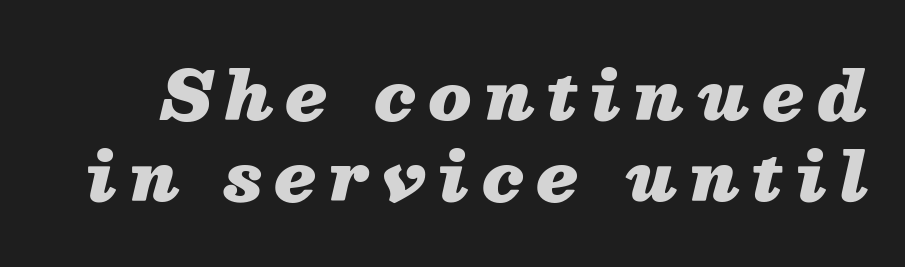
{"italic": "yes", "lean": "right", "slant_degrees": 13, "bold": "yes", "weight": "heavy", "width": "normal", "stroke_contrast": "medium", "x_height": "medium", "monospaced": "no", "underline": "no", "line_spacing_ratio": 1.21, "letter_spacing": "wide", "letter_spacing_em": 0.2, "glyph_px": 67}
